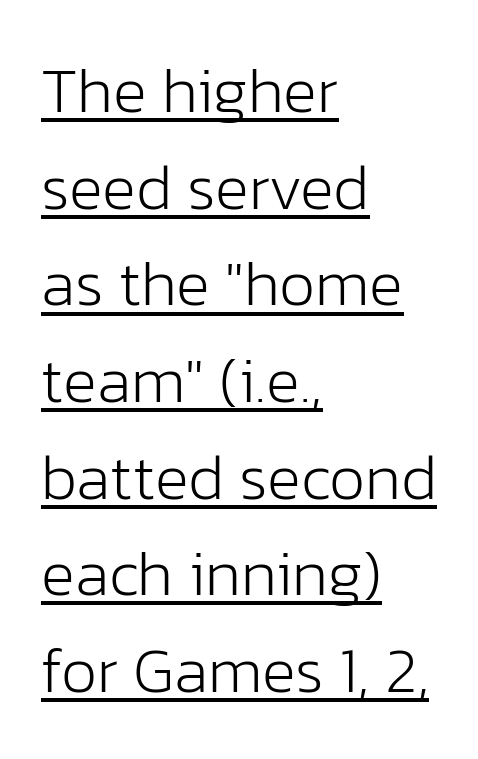
Classification — sans serif. Look at the tracking — it's just the regular setting, nothing added. You could not count columns in this text — the font is proportionally spaced. The lines in this sample share a left origin and differ only in where they stop.
